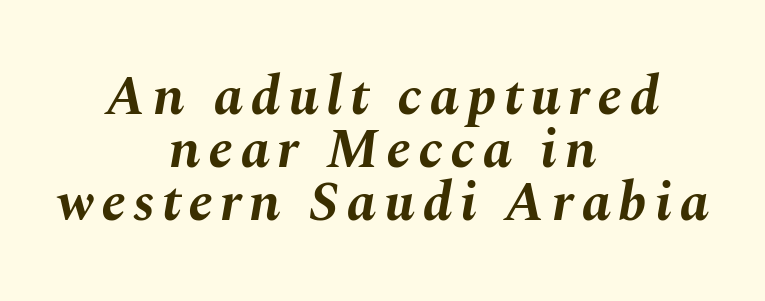
The image shows 56 px bold type, italic (leaning right); set centered, tight line spacing (0.95x), not underlined; medium stroke contrast and a medium x-height.
